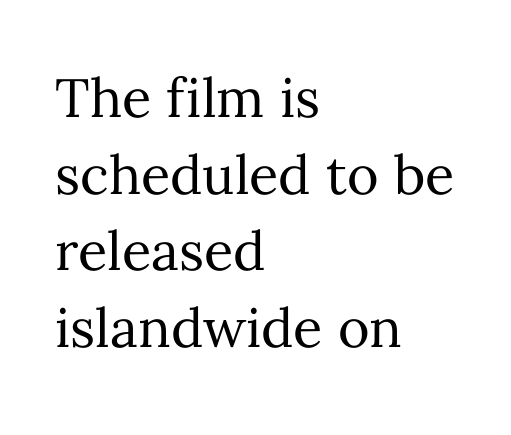
Q: Is the text bold? A: No.
Q: Is the text italic (slanted)? A: No, it is upright.
Q: Is the text underlined? A: No.
Q: How is the paragraph aligned? A: Left-aligned.
Q: Is the spacing between letters normal or unusually wide? A: Normal.
Q: Is the spacing between lines tight, normal or loose? A: Normal.
Q: Width (condensed, normal, or wide)? A: Normal.
Q: Stroke contrast? A: Medium.
Q: x-height? A: Medium.
Q: Monospaced? A: No.
